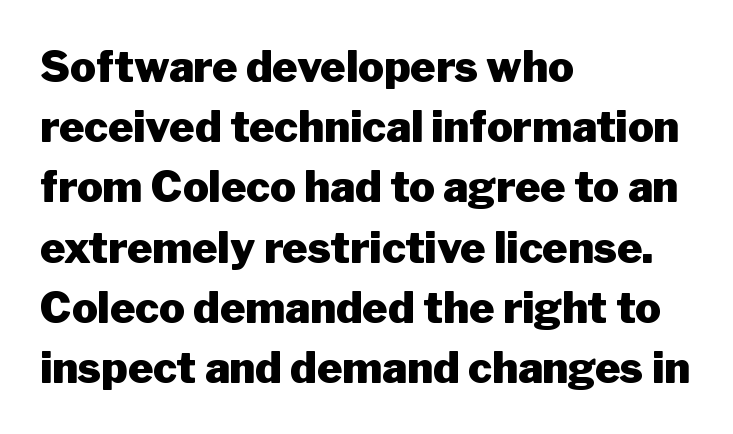
Q: Is the text bold? A: Yes.
Q: Is the text italic (slanted)? A: No, it is upright.
Q: Is the typeface a serif or a sans-serif typeface? A: Sans-serif.
Q: Is the text underlined? A: No.
Q: How is the paragraph aligned? A: Left-aligned.
Q: Is the spacing between letters normal or unusually wide? A: Normal.
Q: Is the spacing between lines tight, normal or loose? A: Normal.
Q: Width (condensed, normal, or wide)? A: Normal.
Q: Stroke contrast? A: Low.
Q: x-height? A: Medium.
Q: Monospaced? A: No.
